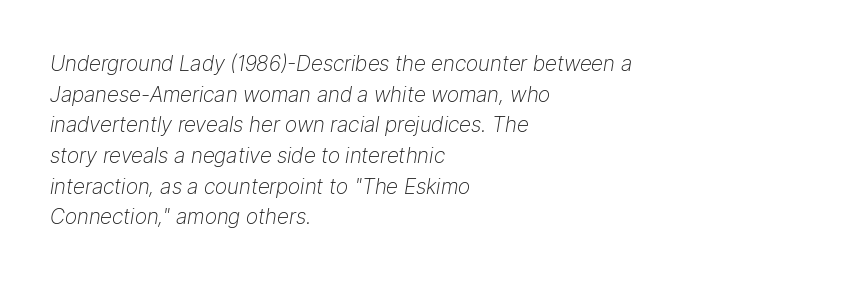
{"italic": "yes", "lean": "right", "slant_degrees": 9, "bold": "no", "underline": "no", "align": "left", "line_spacing": "normal", "line_spacing_ratio": 1.46, "letter_spacing": "normal", "letter_spacing_em": 0.0, "glyph_px": 21}
